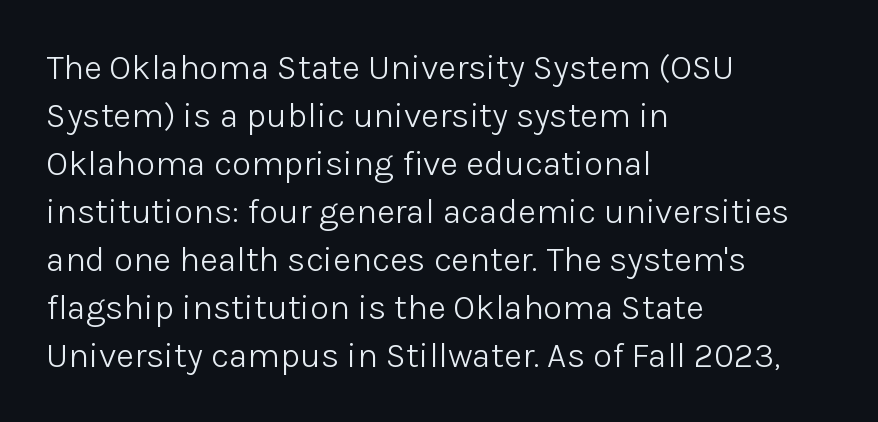
The letterforms sit shoulder to shoulder at normal distance. Notice how the stems are strictly vertical — no italics here. Decoration check: the copy has no underline. You could not count columns in this text — the font is proportionally spaced. Check where the strokes stop: nothing finishes them off — pure sans.
